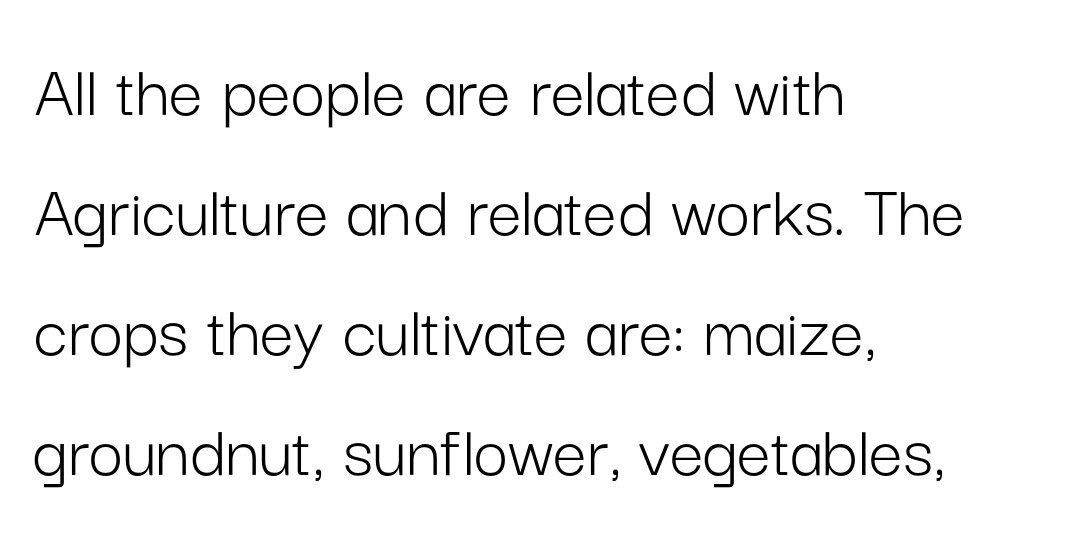
Weight class: somewhere from thin through regular. Observe the ordinary spacing: letters are neighbours, not strangers. I'd call this a sans setting — the letters go barefoot. The passage shown is typed in a proportional face where columns would drift. This block has exactly the height ordinary leading produces.
